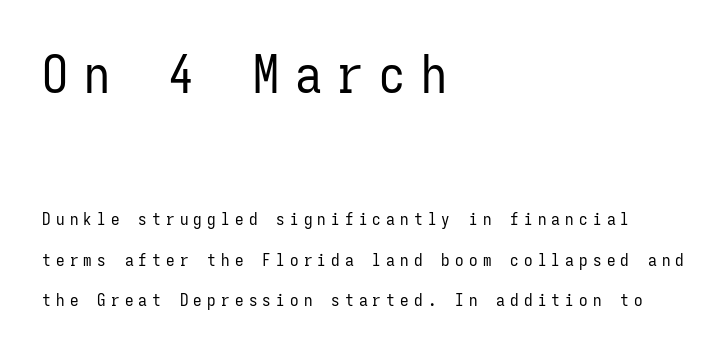
Q: Is the text bold? A: No.
Q: Is the text italic (slanted)? A: No, it is upright.
Q: Is the typeface a serif or a sans-serif typeface? A: Sans-serif.
Q: Is the text underlined? A: No.
Q: How is the paragraph aligned? A: Left-aligned.
Q: Is the spacing between letters normal or unusually wide? A: Unusually wide.
Q: Is the spacing between lines tight, normal or loose? A: Loose.
Q: Which block of text is set in a larger size, the first (top) or the second (bottom)? A: The first (top) one.
Q: Width (condensed, normal, or wide)? A: Condensed.
Q: Stroke contrast? A: Low.
Q: x-height? A: Medium.
Q: Monospaced? A: Yes.
